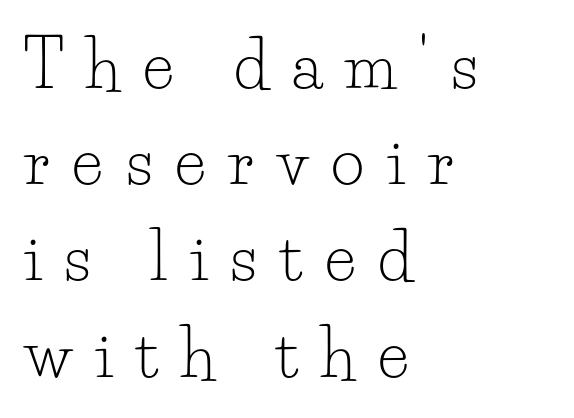
{"serif": "yes", "italic": "no", "bold": "no", "weight": "light", "width": "normal", "stroke_contrast": "low", "x_height": "small", "monospaced": "no", "underline": "no", "align": "left", "line_spacing": "normal", "line_spacing_ratio": 1.48, "letter_spacing": "wide", "letter_spacing_em": 0.35, "glyph_px": 65}
